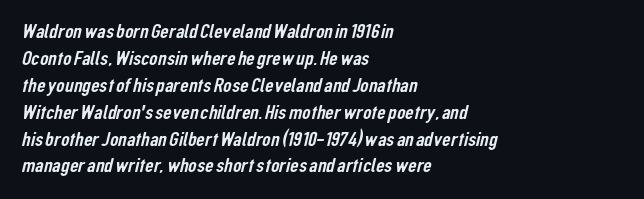
The image shows 21 px text type; set left-aligned, normal line spacing (1.28x), normal letter spacing, not underlined.
